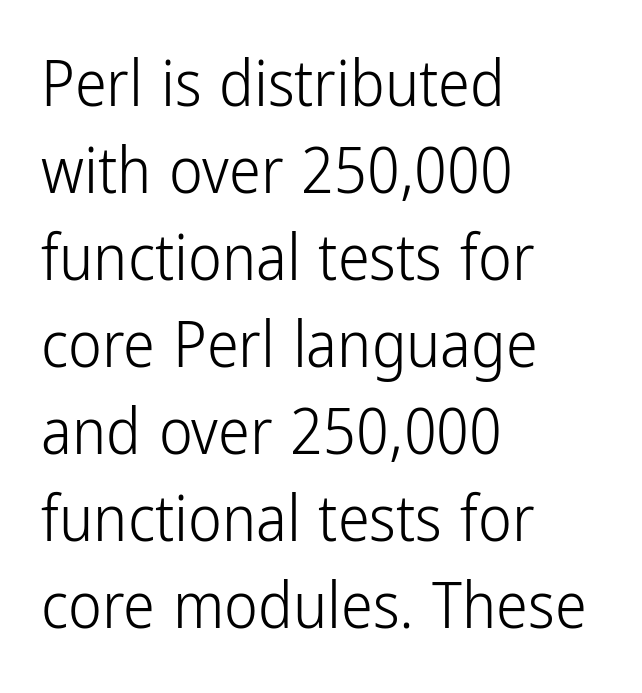
The zone under the glyphs is completely vacant. Ascenders rise straight up at ninety degrees. Students, observe: this is what conventionally led text looks like. The letters sit at their default tracking, neither squeezed nor spread. Here the designer chose a conventional face with non-uniform glyph widths.
